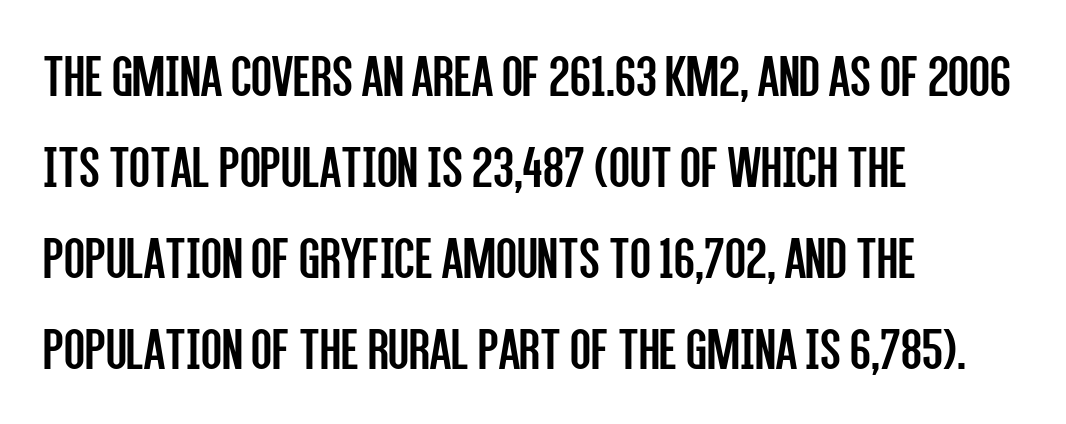
The gap between lines stays unmarked. Every row of glyphs begins at an identical x-position on the left. Each letter keeps its own natural width here, so spacing adapts to shape. The lettering holds an erect, upright posture throughout.
